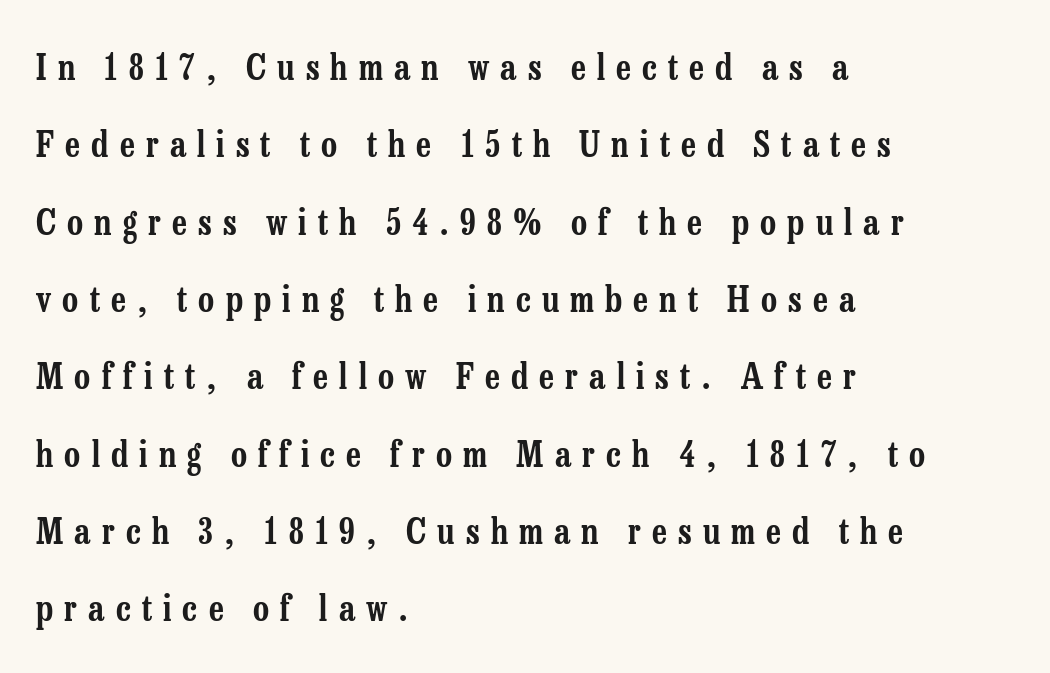
{"serif": "yes", "italic": "no", "width": "condensed", "stroke_contrast": "low", "x_height": "medium", "monospaced": "no", "underline": "no", "align": "left", "line_spacing": "loose", "line_spacing_ratio": 2.21, "letter_spacing": "wide", "letter_spacing_em": 0.32, "glyph_px": 35}
